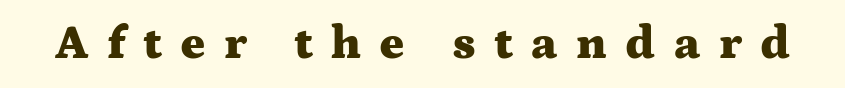
Compared with an ordinary text face, these strokes are far heavier — a full bold. Style check: upright. Nobody drew a line under any word here. Check where the strokes stop: tiny serifs finish them off. Note the varied advance widths — an 'i' is clearly narrower than an 'm'. In terms of letterspacing, this is a distinctly airy, spread setting.
